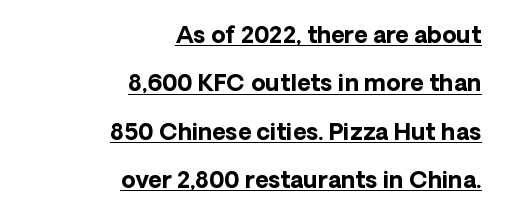
The image shows 23 px bold type, upright; set right-aligned, loose line spacing (2.1x), normal letter spacing, underlined.
